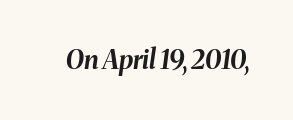
Q: Is the text bold? A: Yes.
Q: Is the text italic (slanted)? A: Yes, it leans right by about 8 degrees.
Q: Is the text underlined? A: No.
Q: Is the spacing between letters normal or unusually wide? A: Normal.
